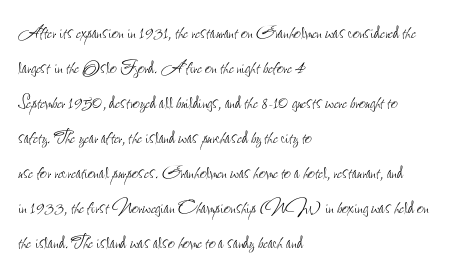
No word sits above an underline. The lines in this sample share a left origin and differ only in where they stop. Successive baselines arrive at the customary interval.
